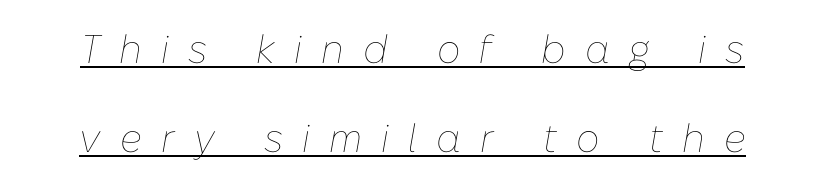
Q: Is the text bold? A: No.
Q: Is the text italic (slanted)? A: Yes, it leans right by about 10 degrees.
Q: Is the text underlined? A: Yes.
Q: Is the spacing between letters normal or unusually wide? A: Unusually wide.
Q: Is the spacing between lines tight, normal or loose? A: Loose.
Q: Width (condensed, normal, or wide)? A: Normal.
Q: Stroke contrast? A: Low.
Q: x-height? A: Medium.
Q: Monospaced? A: No.
